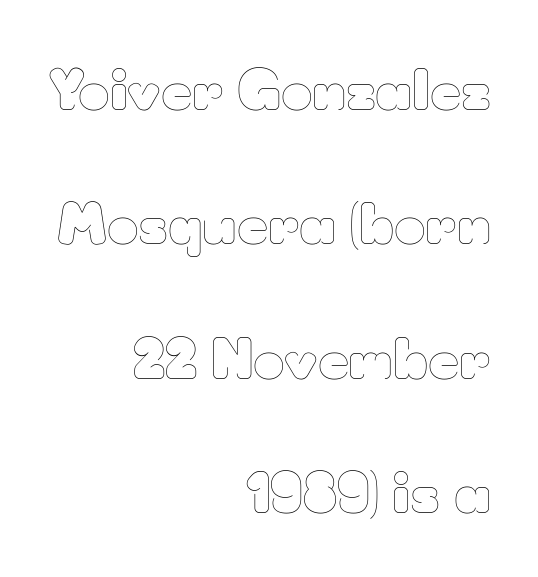
Does the leading feel generous? Absolutely, it's lavish. A student would call this right alignment; a typographer would say flush right, rag left. This sample uses an upright cut, with every glyph sitting square on the baseline. This is not heavy type; no bold has been used. Any mark beneath the type? The region is blank.
